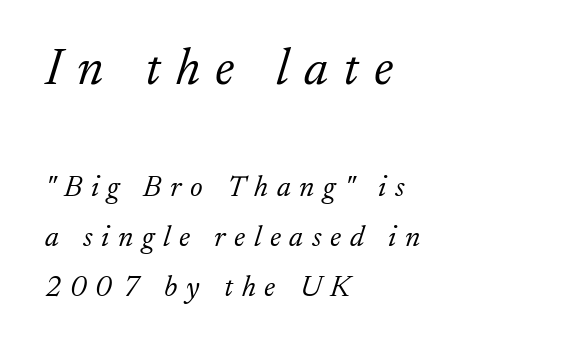
Bigger letters appear in the top chunk; the bottom chunk is reduced. The passage shown has open, widely tracked lettering throughout. No word sits above an underline. Normally led — the rows are evenly, conventionally spaced. Stem width sits at or under what a default text font uses. It's the slanting kind of type.
